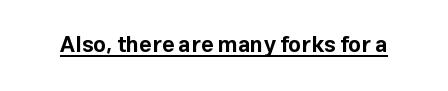
Q: Is the text bold? A: Yes.
Q: Is the text italic (slanted)? A: No, it is upright.
Q: Is the text underlined? A: Yes.
Q: Is the spacing between letters normal or unusually wide? A: Normal.
